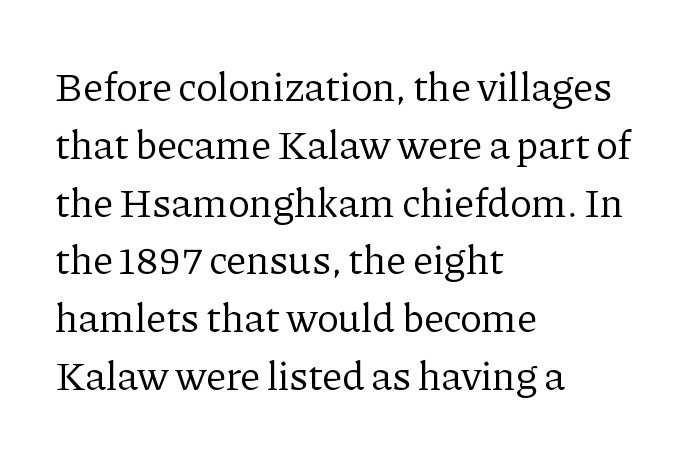
{"serif": "yes", "italic": "no", "bold": "no", "weight": "regular", "width": "normal", "stroke_contrast": "low", "x_height": "medium", "monospaced": "no", "underline": "no", "align": "left", "line_spacing": "normal", "line_spacing_ratio": 1.41, "letter_spacing": "normal", "letter_spacing_em": 0.0, "glyph_px": 41}
